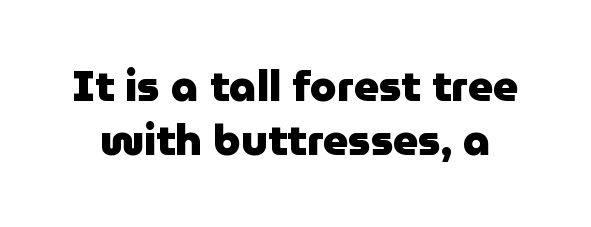
{"serif": "no", "italic": "no", "bold": "yes", "weight": "heavy", "width": "normal", "stroke_contrast": "low", "x_height": "medium", "monospaced": "no", "underline": "no", "line_spacing": "normal", "line_spacing_ratio": 1.26, "letter_spacing": "normal", "letter_spacing_em": 0.0, "glyph_px": 43}
